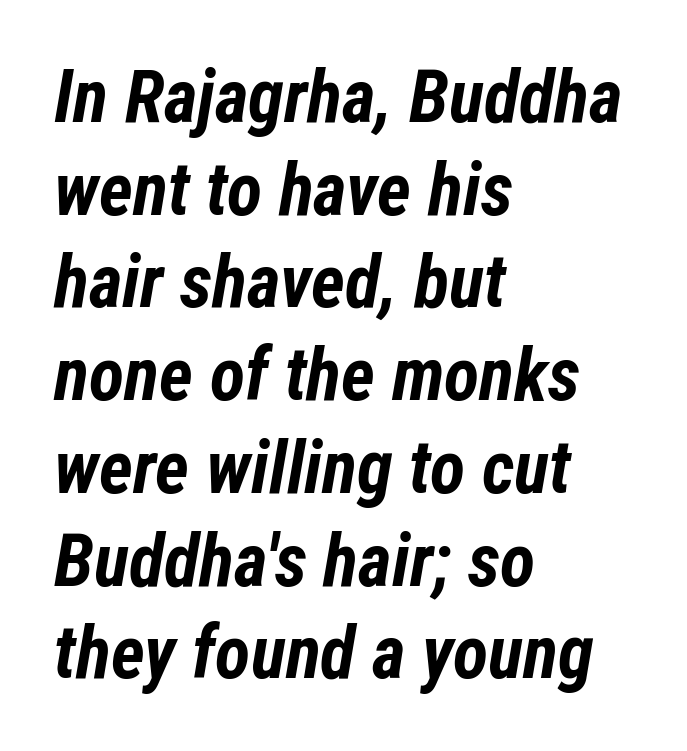
The tracking reads as untouched default to a designer's eye. Is this a fixed-width face? No — the glyphs have proportional, varying widths. A typesetter would mark this as italic. The text block is weighted toward the left margin, trailing off unevenly rightward.
